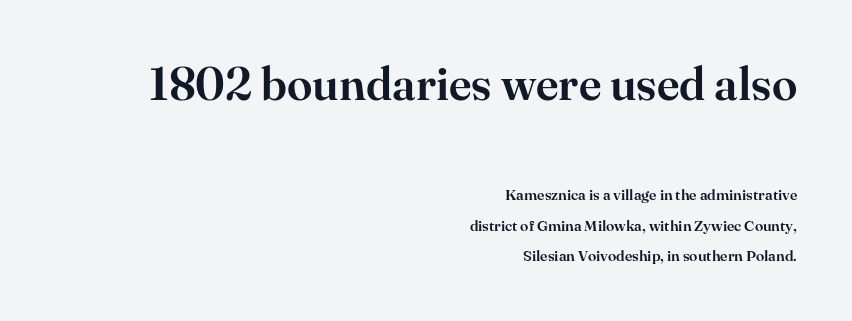
Beneath every word, the page is bare. This layout puts the oversized block above and the modest block below. Does the leading feel generous? Absolutely, it's lavish. Quick note: not italic, upright. Little horizontal feet cap the strokes, marking this as serif type. Proportional: the letters do not fall into vertical columns.
